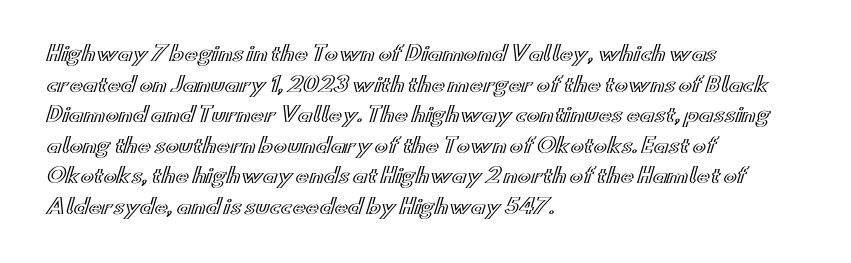
Q: Is the text italic (slanted)? A: Yes.
Q: Is the text underlined? A: No.
Q: How is the paragraph aligned? A: Left-aligned.
Q: Is the spacing between letters normal or unusually wide? A: Normal.
Q: Is the spacing between lines tight, normal or loose? A: Normal.
